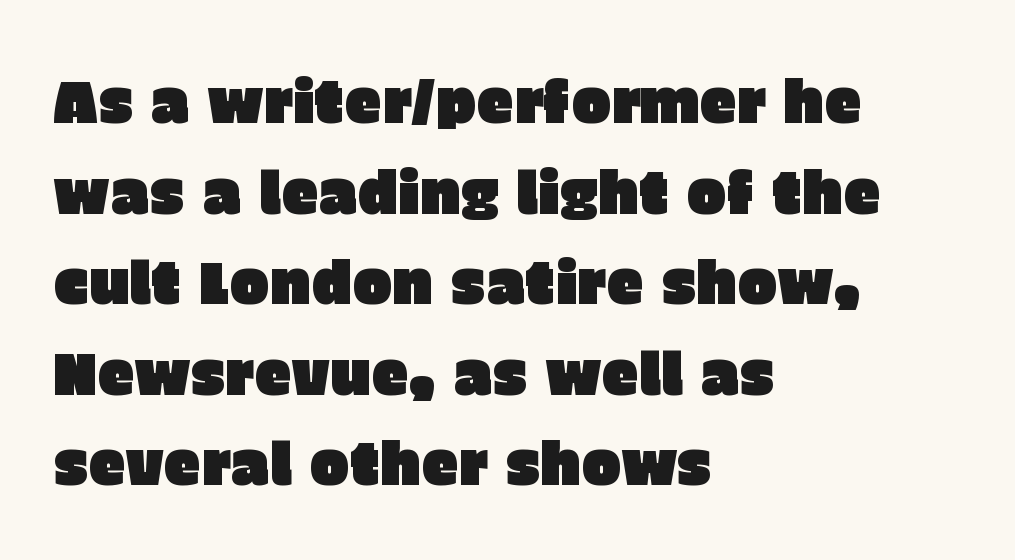
{"serif": "no", "italic": "no", "width": "normal", "stroke_contrast": "low", "x_height": "large", "monospaced": "no", "underline": "no", "align": "left", "line_spacing": "normal", "line_spacing_ratio": 1.51, "letter_spacing": "normal", "letter_spacing_em": 0.0, "glyph_px": 60}
